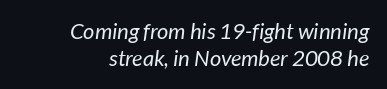
Q: Is the text bold? A: No.
Q: Is the text underlined? A: No.
Q: Is the spacing between letters normal or unusually wide? A: Normal.
Q: Is the spacing between lines tight, normal or loose? A: Normal.
